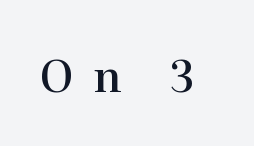
A semibold gives these letters moderate extra thickness, short of bold. Check under the words: just untouched page. Do the characters align in a grid? No, the font is proportional. Regarding serifs, this sample has them. Vertical strokes here are truly vertical.
